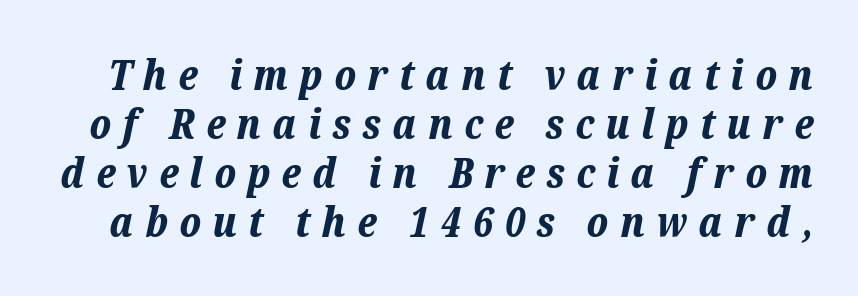
Q: Is the text bold? A: Yes.
Q: Is the text italic (slanted)? A: Yes, it leans right by about 12 degrees.
Q: Is the text underlined? A: No.
Q: Is the spacing between letters normal or unusually wide? A: Unusually wide.
Q: Width (condensed, normal, or wide)? A: Normal.
Q: Stroke contrast? A: Low.
Q: x-height? A: Medium.
Q: Monospaced? A: No.
